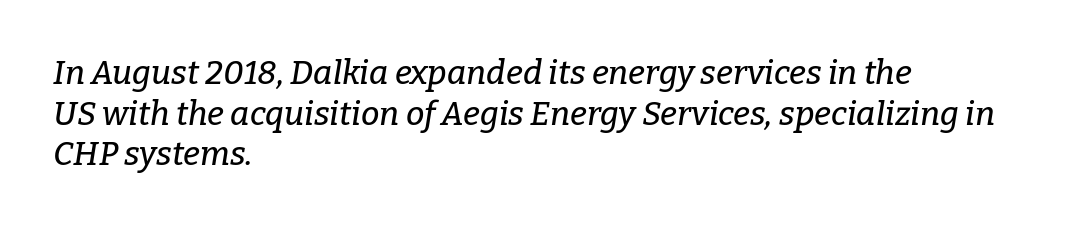
Q: Is the text italic (slanted)? A: Yes, it leans right by about 9 degrees.
Q: Is the typeface a serif or a sans-serif typeface? A: Serif.
Q: Is the text underlined? A: No.
Q: How is the paragraph aligned? A: Left-aligned.
Q: Is the spacing between letters normal or unusually wide? A: Normal.
Q: Width (condensed, normal, or wide)? A: Normal.
Q: Stroke contrast? A: Low.
Q: x-height? A: Medium.
Q: Monospaced? A: No.
